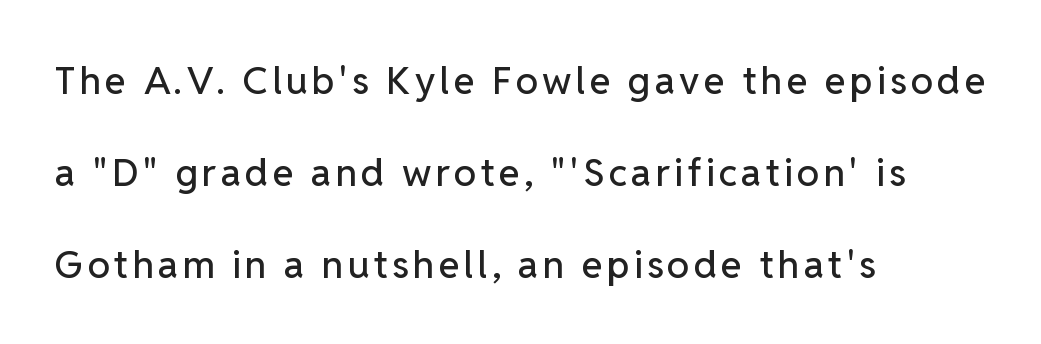
{"serif": "no", "italic": "no", "width": "normal", "stroke_contrast": "low", "x_height": "medium", "monospaced": "no", "underline": "no", "align": "left", "line_spacing": "loose", "line_spacing_ratio": 2.42, "glyph_px": 38}
